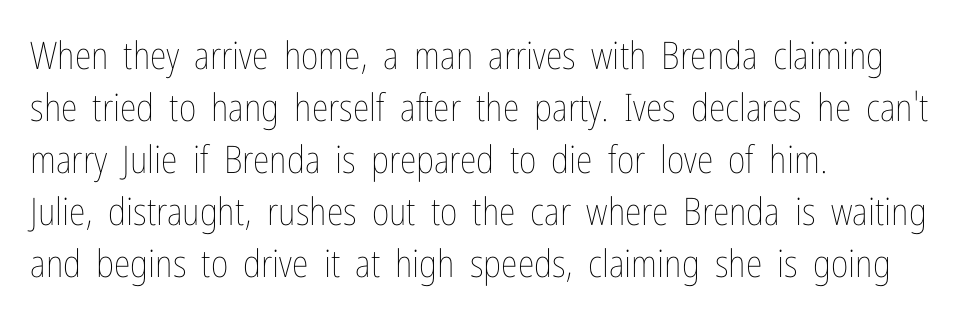
Weight: not bold — regular or lighter. The words here are not underlined. A typesetter would call this zero additional tracking. Rows of type keep a routine distance in the vertical direction. Do the letters lean? They stand straight. Teacher's note: observe the even left margin — that is flush-left alignment.
